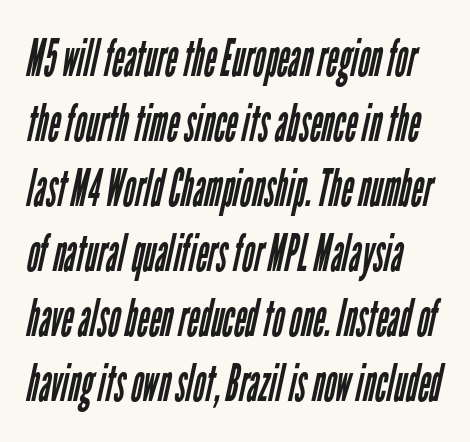
The image shows 52 px regular-weight, condensed sans-serif type; set normal line spacing (1.25x), normal letter spacing, not underlined; low stroke contrast and a medium x-height.
